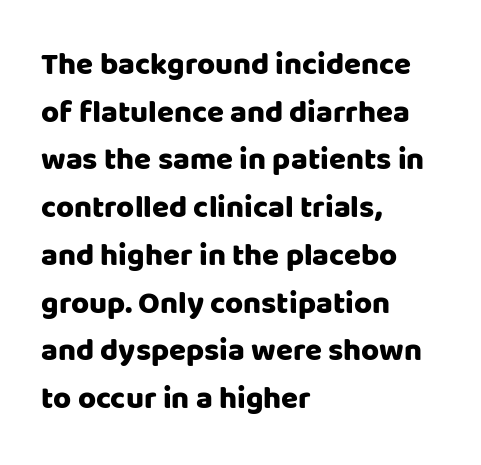
{"serif": "no", "italic": "no", "width": "normal", "stroke_contrast": "low", "x_height": "large", "monospaced": "no", "underline": "no", "align": "left", "line_spacing": "normal", "line_spacing_ratio": 1.54, "letter_spacing": "normal", "letter_spacing_em": 0.0, "glyph_px": 31}
